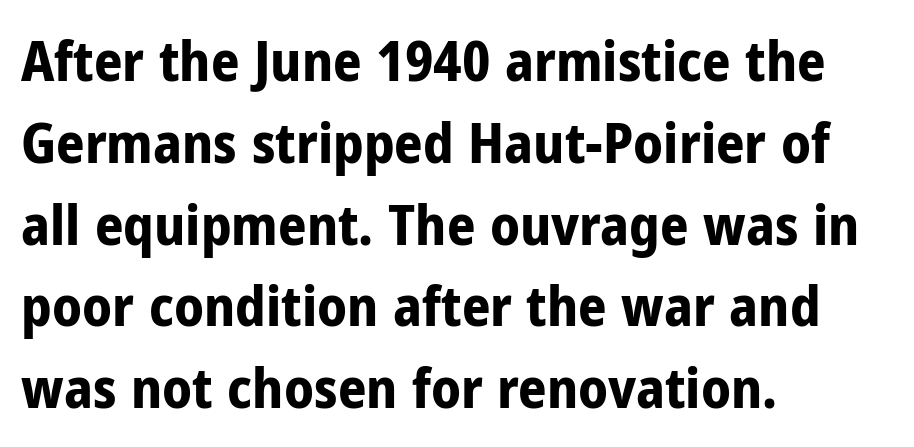
The image shows 56 px bold, condensed sans-serif type, upright; set left-aligned, normal line spacing (1.46x), normal letter spacing, not underlined; low stroke contrast and a medium x-height.
